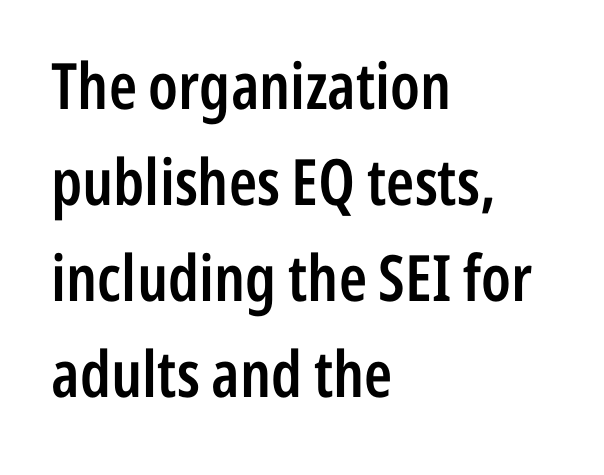
The image shows 64 px semibold, condensed sans-serif type, upright; set left-aligned, normal line spacing (1.5x), normal letter spacing, not underlined; low stroke contrast and a medium x-height.
